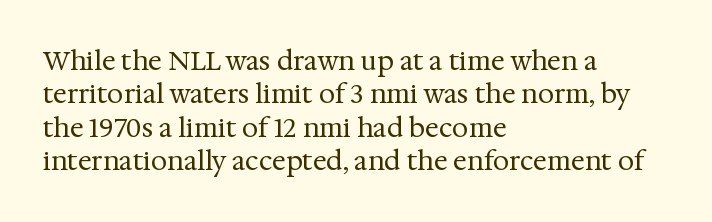
{"italic": "no", "bold": "no", "underline": "no", "align": "left", "line_spacing": "normal", "line_spacing_ratio": 1.28, "letter_spacing": "normal", "letter_spacing_em": 0.0, "glyph_px": 26}
